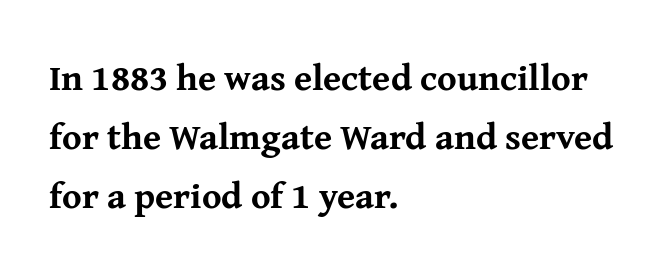
{"serif": "yes", "italic": "no", "bold": "yes", "weight": "bold", "width": "normal", "stroke_contrast": "medium", "x_height": "medium", "monospaced": "no", "underline": "no", "align": "left", "line_spacing": "normal", "line_spacing_ratio": 1.59, "letter_spacing": "normal", "letter_spacing_em": 0.0, "glyph_px": 37}
